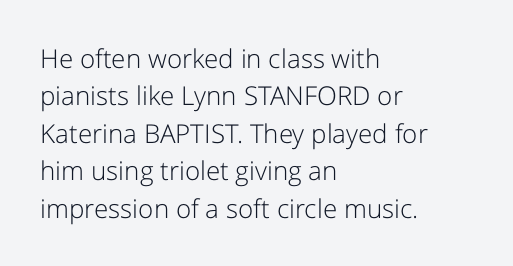
{"italic": "no", "bold": "no", "underline": "no", "align": "left", "line_spacing": "normal", "line_spacing_ratio": 1.44, "letter_spacing": "normal", "letter_spacing_em": 0.0, "glyph_px": 26}
